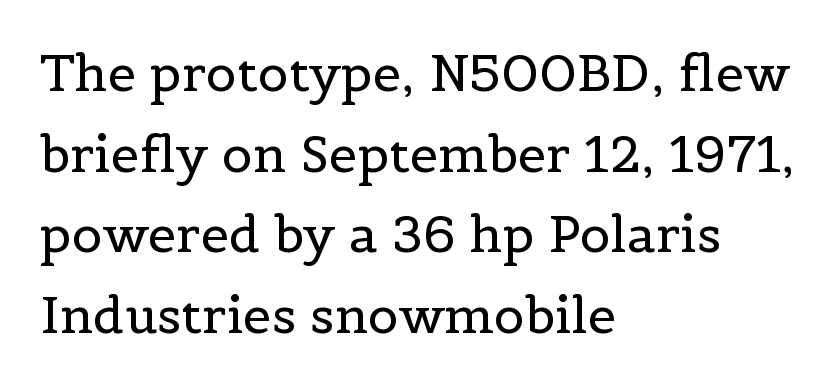
{"serif": "yes", "italic": "no", "bold": "no", "weight": "regular", "width": "normal", "x_height": "medium", "monospaced": "no", "underline": "no", "align": "left", "line_spacing": "normal", "line_spacing_ratio": 1.58, "letter_spacing": "normal", "letter_spacing_em": 0.0, "glyph_px": 51}
